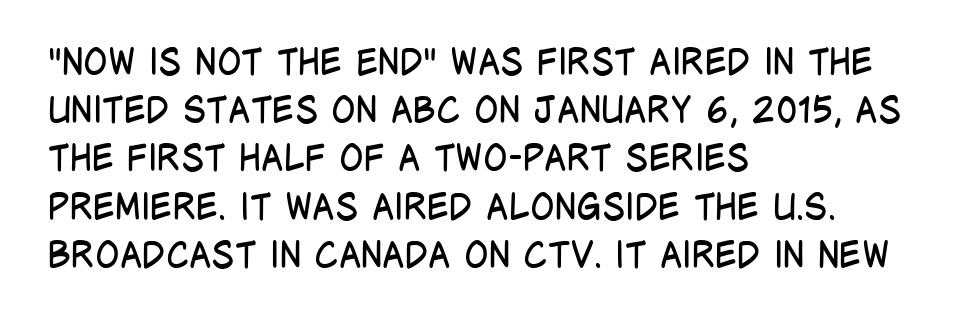
A bare baseline throughout the passage. A quiet, ordinary-to-light weight characterises the typeface. This sample has the flowing, uneven cadence of proportional lettering. This block has exactly the height ordinary leading produces. This rendering uses left alignment, leaving the right contour irregular. There is no visible air inserted between adjacent glyphs.
